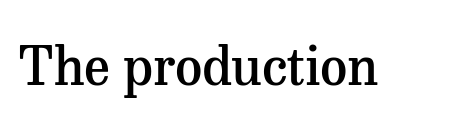
Q: Is the text bold? A: Semi-bold.
Q: Is the text italic (slanted)? A: No, it is upright.
Q: Is the typeface a serif or a sans-serif typeface? A: Serif.
Q: Is the text underlined? A: No.
Q: Is the spacing between letters normal or unusually wide? A: Normal.
Q: Width (condensed, normal, or wide)? A: Normal.
Q: Stroke contrast? A: Medium.
Q: x-height? A: Medium.
Q: Monospaced? A: No.
